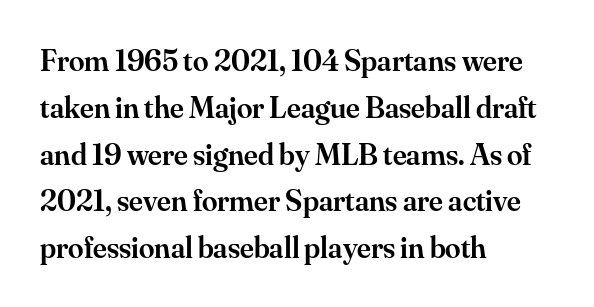
Q: Is the text bold? A: Semi-bold.
Q: Is the text italic (slanted)? A: No, it is upright.
Q: Is the typeface a serif or a sans-serif typeface? A: Serif.
Q: Is the text underlined? A: No.
Q: How is the paragraph aligned? A: Left-aligned.
Q: Is the spacing between letters normal or unusually wide? A: Normal.
Q: Is the spacing between lines tight, normal or loose? A: Normal.
Q: Width (condensed, normal, or wide)? A: Normal.
Q: Stroke contrast? A: Medium.
Q: x-height? A: Small.
Q: Monospaced? A: No.
